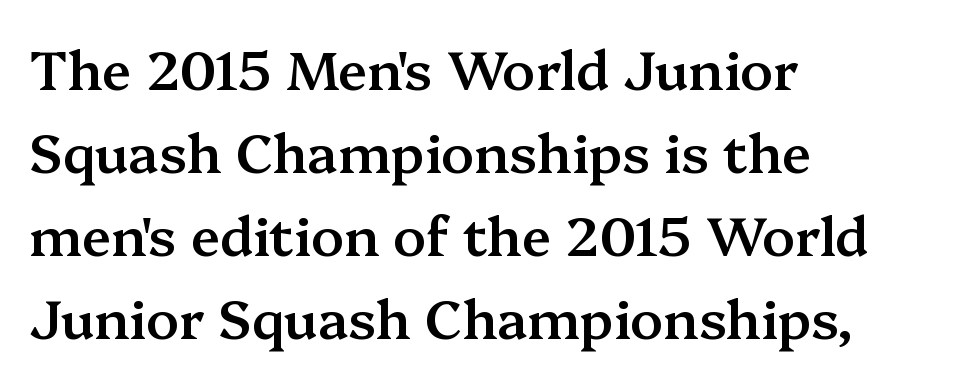
Regular leading. Character widths vary here, with narrow letters taking less room than wide ones. Glyph-to-glyph distance matches everyday printed text. Type without underlining. Does the copy run flush right? No — it runs flush left. The rendering uses a semibold face; strokes are thickened but not to full bold.
